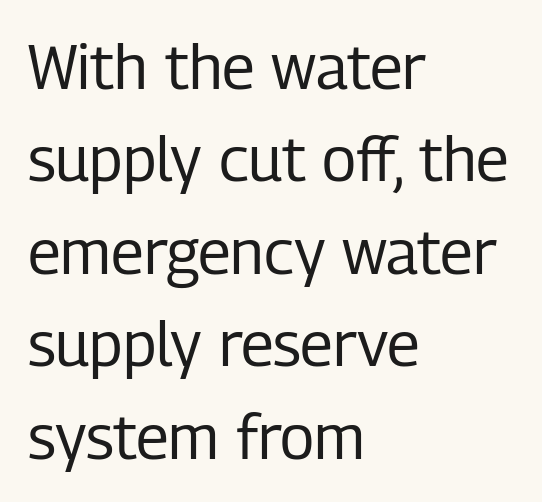
What's the leading like? Ordinary, nothing unusual. The tracking reads as untouched default to a designer's eye. This is the regular roman posture of the typeface. The rendering uses natural spacing where letterforms have individual widths. No feet cap the strokes, marking this as sans-serif type. Glance below the letters and you will spot only blank space.
